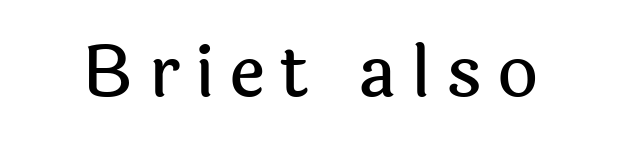
Q: Is the text italic (slanted)? A: No, it is upright.
Q: Is the typeface a serif or a sans-serif typeface? A: Sans-serif.
Q: Is the text underlined? A: No.
Q: Is the spacing between letters normal or unusually wide? A: Unusually wide.
Q: Width (condensed, normal, or wide)? A: Normal.
Q: x-height? A: Medium.
Q: Monospaced? A: No.
